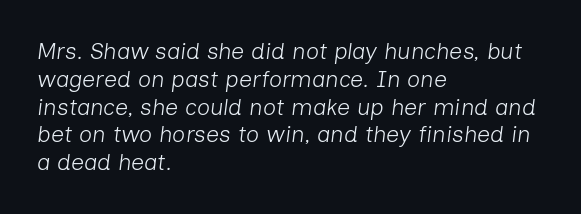
Descenders hang freely into open space. Rendered with sloped, italic letterforms. Here the glyphs are tracked normally, forming tight word shapes. The cut favours lightness, reaching ordinary text weight at its darkest. The text block is weighted toward the left margin, trailing off unevenly rightward.
